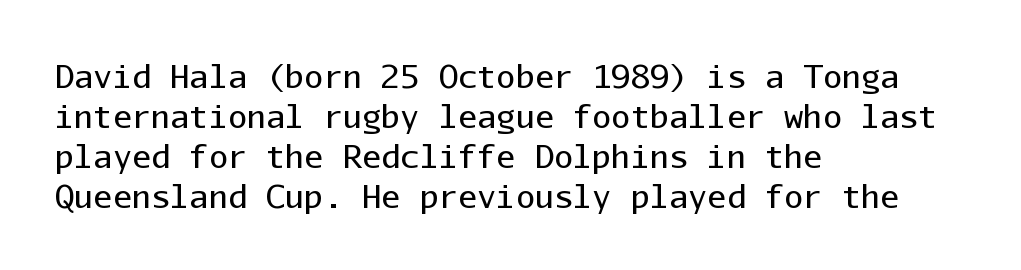
The image shows 32 px regular-weight sans-serif type, upright, monospaced; set left-aligned, normal line spacing (1.25x), normal letter spacing, not underlined; low stroke contrast and a medium x-height.
